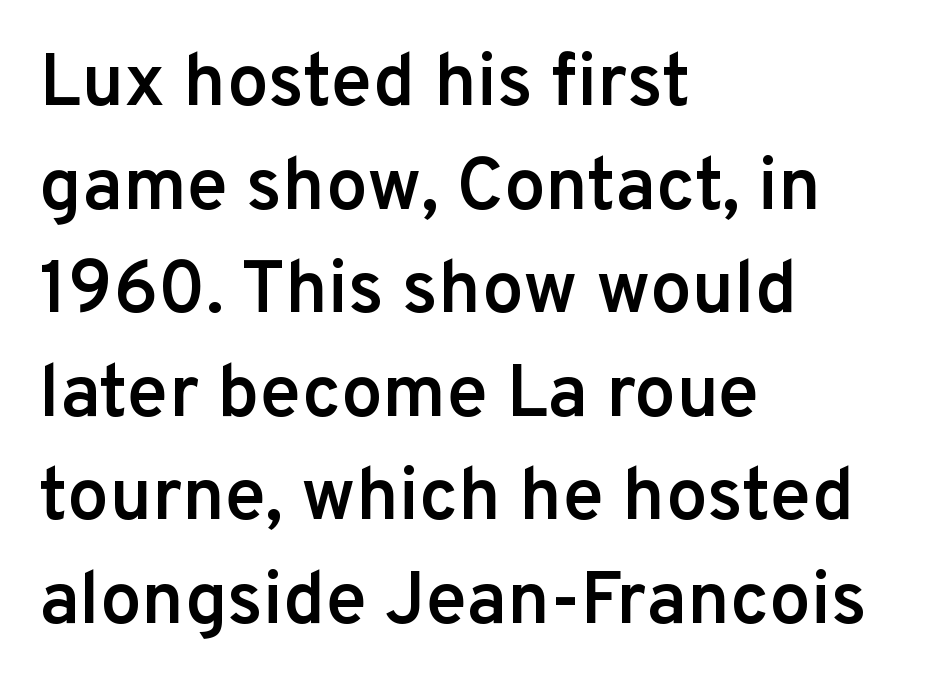
Where is the straight margin? On the left. The tracking reads as untouched default to a designer's eye. Here the designer chose a conventional face with non-uniform glyph widths. A typesetter would mark this as roman, not italic. A normal amount of white space separates one row of letters from the next.
